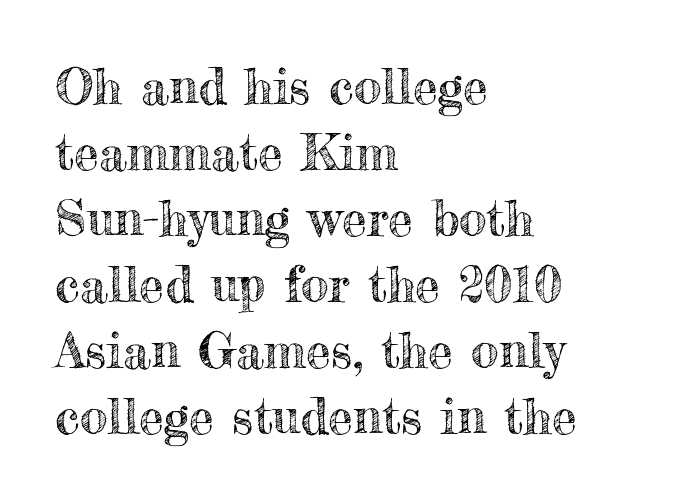
Spacing between characters is what you'd get straight out of the box. Successive baselines arrive at the customary interval. You could not count columns in this text — the font is proportionally spaced. If you drew a line through each stem, it would be perfectly vertical. Any mark beneath the type? The region is blank. This sample is left-justified, so line endings fall wherever the words run out.
